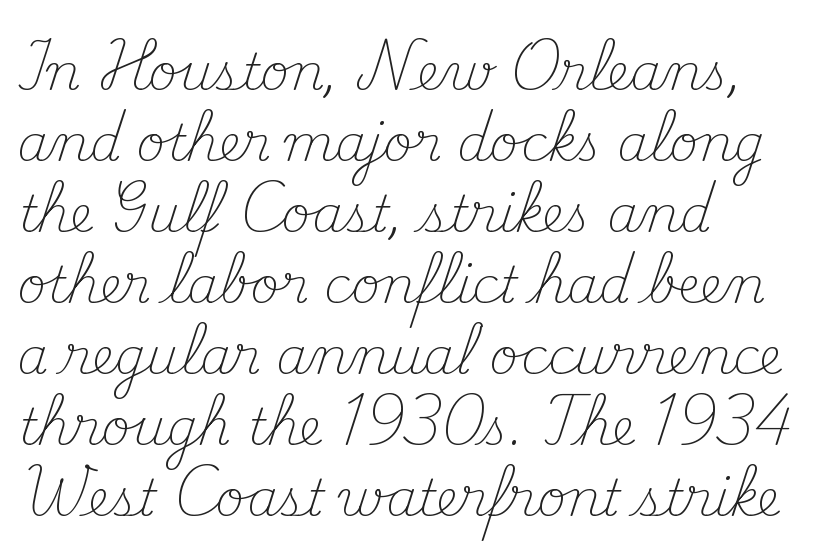
{"serif": "yes", "bold": "no", "weight": "light", "width": "normal", "stroke_contrast": "medium", "x_height": "small", "monospaced": "no", "underline": "no", "align": "left", "line_spacing": "normal", "line_spacing_ratio": 1.42, "letter_spacing": "normal", "letter_spacing_em": 0.0, "glyph_px": 50}
